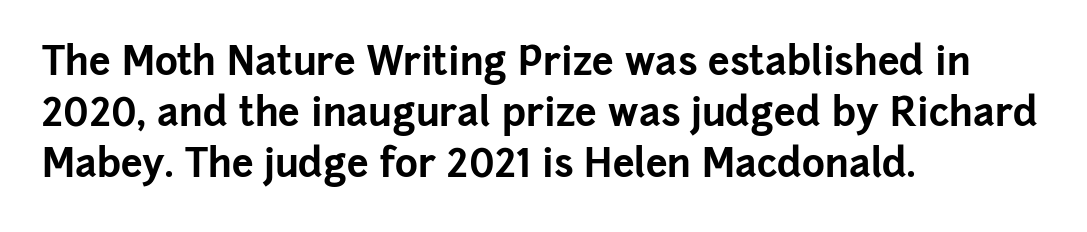
The image shows 39 px bold sans-serif type, upright; set left-aligned, normal line spacing (1.31x), normal letter spacing, not underlined; low stroke contrast and a medium x-height.
